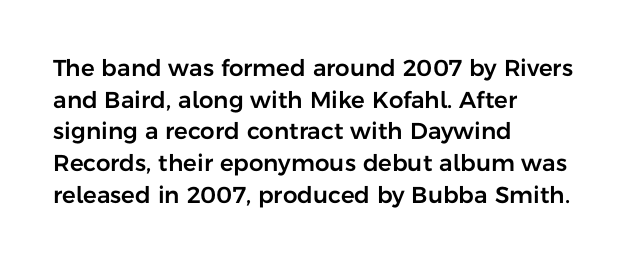
Q: Is the text italic (slanted)? A: No, it is upright.
Q: Is the text underlined? A: No.
Q: How is the paragraph aligned? A: Left-aligned.
Q: Is the spacing between letters normal or unusually wide? A: Normal.
Q: Is the spacing between lines tight, normal or loose? A: Normal.
